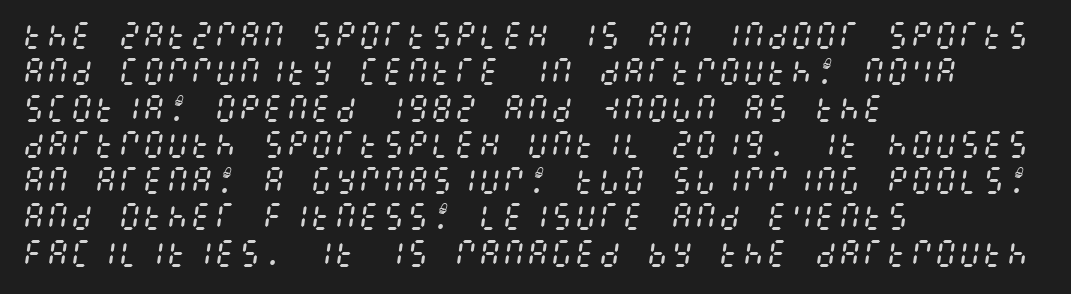
The image shows 30 px regular-weight, condensed type, italic (leaning right); set left-aligned, line spacing 1.21x, normal letter spacing, not underlined; medium stroke contrast and a large x-height.
